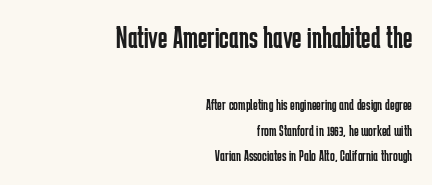
Q: Is the text bold? A: No.
Q: Is the text italic (slanted)? A: No, it is upright.
Q: Is the typeface a serif or a sans-serif typeface? A: Sans-serif.
Q: Is the text underlined? A: No.
Q: How is the paragraph aligned? A: Right-aligned.
Q: Is the spacing between letters normal or unusually wide? A: Normal.
Q: Is the spacing between lines tight, normal or loose? A: Normal.
Q: Which block of text is set in a larger size, the first (top) or the second (bottom)? A: The first (top) one.
Q: Width (condensed, normal, or wide)? A: Condensed.
Q: Stroke contrast? A: Low.
Q: x-height? A: Medium.
Q: Monospaced? A: No.
